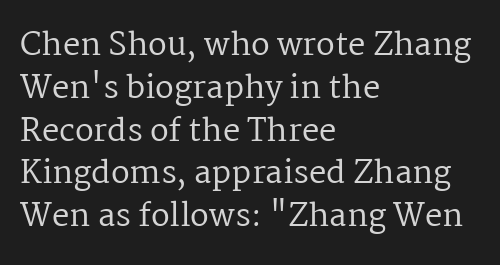
{"serif": "yes", "italic": "no", "bold": "no", "weight": "regular", "width": "normal", "stroke_contrast": "medium", "x_height": "medium", "monospaced": "no", "underline": "no", "align": "left", "line_spacing": "normal", "line_spacing_ratio": 1.38, "letter_spacing": "normal", "letter_spacing_em": 0.0, "glyph_px": 31}
